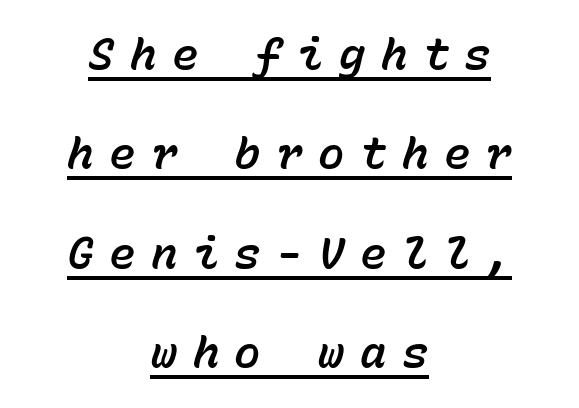
{"italic": "yes", "lean": "right", "slant_degrees": 15, "width": "normal", "stroke_contrast": "low", "x_height": "medium", "monospaced": "yes", "underline": "yes", "align": "center", "line_spacing": "loose", "line_spacing_ratio": 2.26, "letter_spacing": "wide", "letter_spacing_em": 0.35, "glyph_px": 44}
